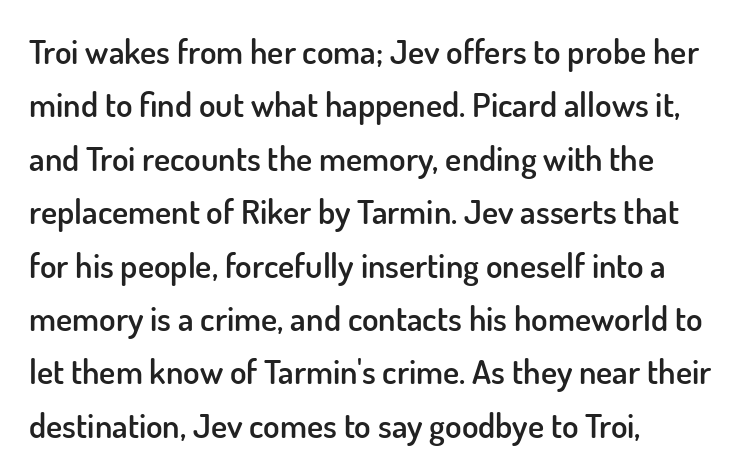
Ordinary non-slanted type is in use. Type style note: lacks serifs. These words are printed semibold, heavier than regular yet not bold. Default kerning and tracking; the words read as compact shapes. The zone under the glyphs is completely vacant. Does the copy run flush right? No — it runs flush left.
